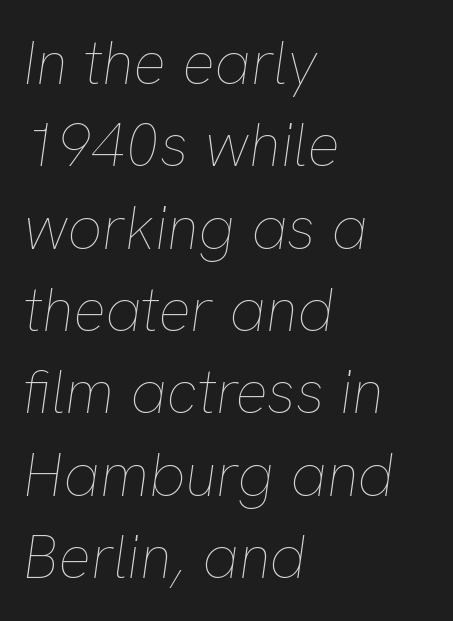
{"italic": "yes", "lean": "right", "slant_degrees": 8, "bold": "no", "weight": "thin", "width": "normal", "stroke_contrast": "low", "x_height": "medium", "monospaced": "no", "underline": "no", "align": "left", "line_spacing": "normal", "line_spacing_ratio": 1.35, "letter_spacing": "normal", "letter_spacing_em": 0.0, "glyph_px": 61}
